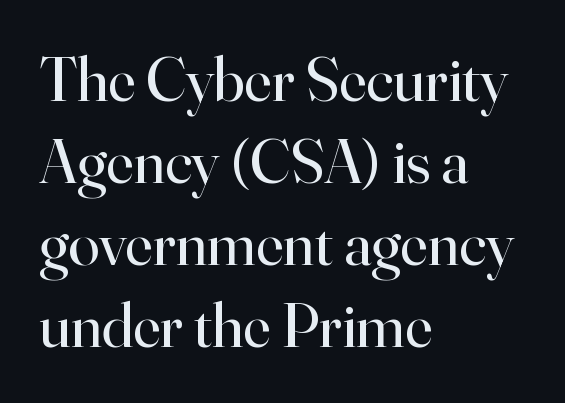
The image shows 63 px regular-weight serif type, upright; set left-aligned, normal line spacing (1.3x), normal letter spacing, not underlined; high stroke contrast and a small x-height.
